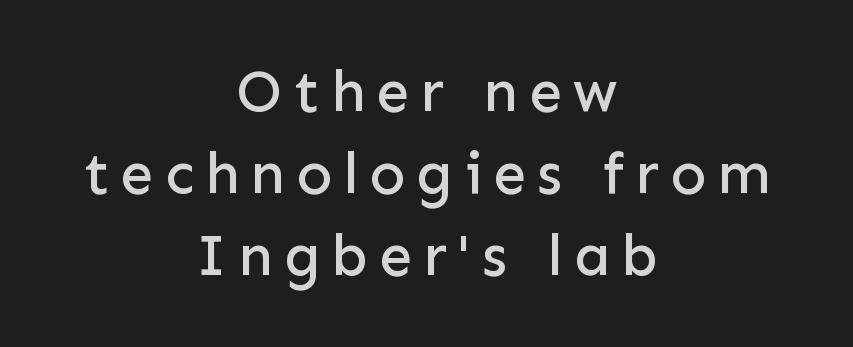
The image shows 59 px sans-serif type, upright; set centered, normal line spacing (1.39x), not underlined; low stroke contrast and a medium x-height.
